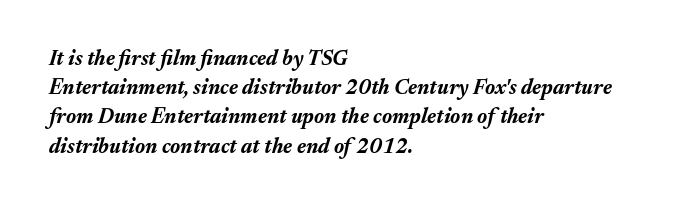
{"italic": "yes", "lean": "right", "slant_degrees": 17, "bold": "yes", "underline": "no", "align": "left", "line_spacing": "normal", "line_spacing_ratio": 1.39, "letter_spacing": "normal", "letter_spacing_em": 0.0, "glyph_px": 21}
